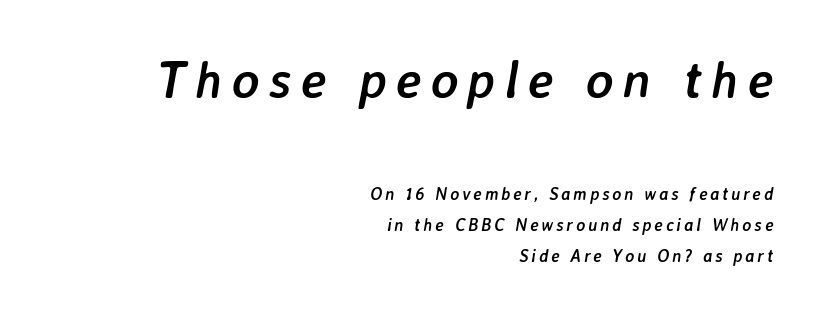
Q: Is the text bold? A: Yes.
Q: Is the text italic (slanted)? A: Yes, it leans right by about 7 degrees.
Q: Is the text underlined? A: No.
Q: How is the paragraph aligned? A: Right-aligned.
Q: Which block of text is set in a larger size, the first (top) or the second (bottom)? A: The first (top) one.
Q: Width (condensed, normal, or wide)? A: Normal.
Q: Stroke contrast? A: Low.
Q: x-height? A: Medium.
Q: Monospaced? A: No.
